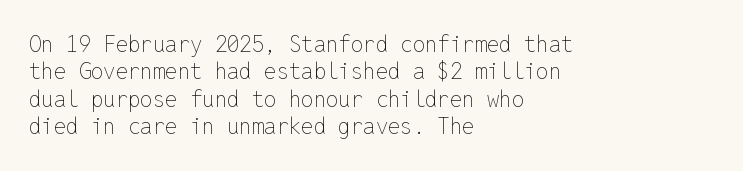
The image shows 22 px text type, upright; set left-aligned, normal line spacing (1.25x), normal letter spacing, not underlined.
